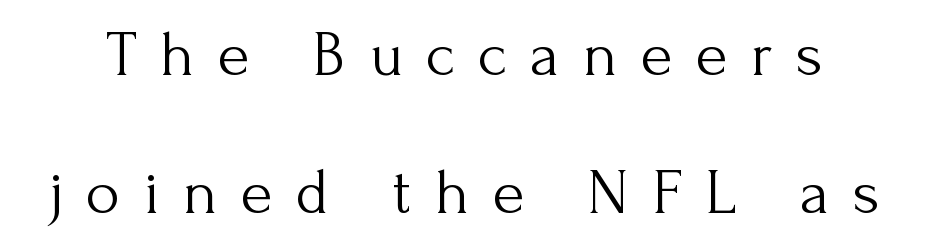
Q: Is the text bold? A: No.
Q: Is the text italic (slanted)? A: No, it is upright.
Q: Is the typeface a serif or a sans-serif typeface? A: Serif.
Q: Is the text underlined? A: No.
Q: Is the spacing between letters normal or unusually wide? A: Unusually wide.
Q: Is the spacing between lines tight, normal or loose? A: Loose.
Q: Width (condensed, normal, or wide)? A: Normal.
Q: Stroke contrast? A: Medium.
Q: x-height? A: Small.
Q: Monospaced? A: No.
